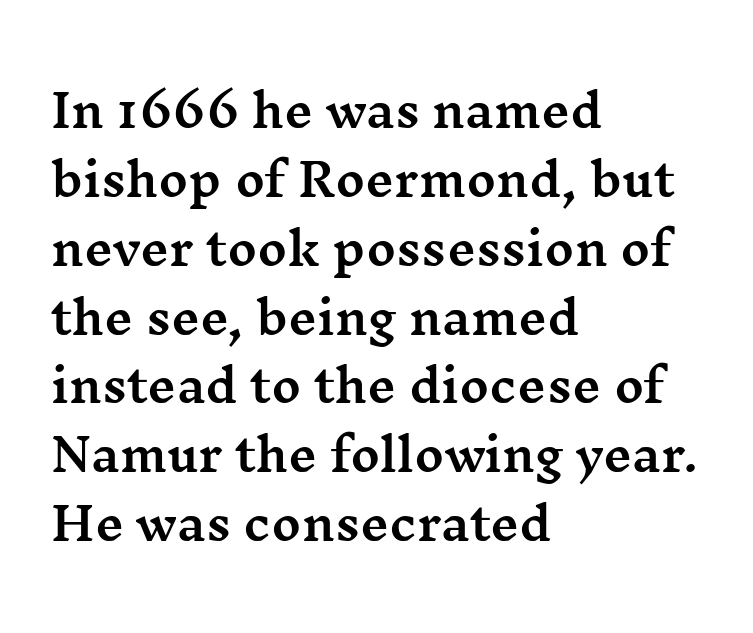
Q: Is the text italic (slanted)? A: No, it is upright.
Q: Is the typeface a serif or a sans-serif typeface? A: Serif.
Q: Is the text underlined? A: No.
Q: How is the paragraph aligned? A: Left-aligned.
Q: Is the spacing between letters normal or unusually wide? A: Normal.
Q: Is the spacing between lines tight, normal or loose? A: Normal.
Q: Width (condensed, normal, or wide)? A: Wide.
Q: Stroke contrast? A: Medium.
Q: x-height? A: Medium.
Q: Monospaced? A: No.
